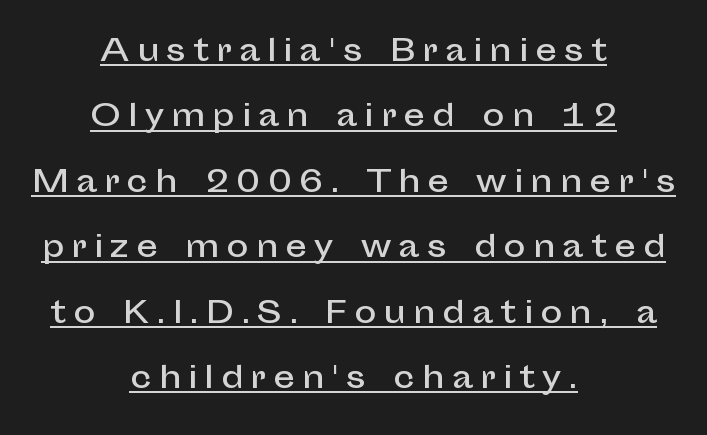
Q: Is the text italic (slanted)? A: No, it is upright.
Q: Is the typeface a serif or a sans-serif typeface? A: Sans-serif.
Q: Is the text underlined? A: Yes.
Q: How is the paragraph aligned? A: Centered.
Q: Is the spacing between letters normal or unusually wide? A: Unusually wide.
Q: Is the spacing between lines tight, normal or loose? A: Loose.
Q: Width (condensed, normal, or wide)? A: Normal.
Q: Stroke contrast? A: Low.
Q: x-height? A: Medium.
Q: Monospaced? A: No.
